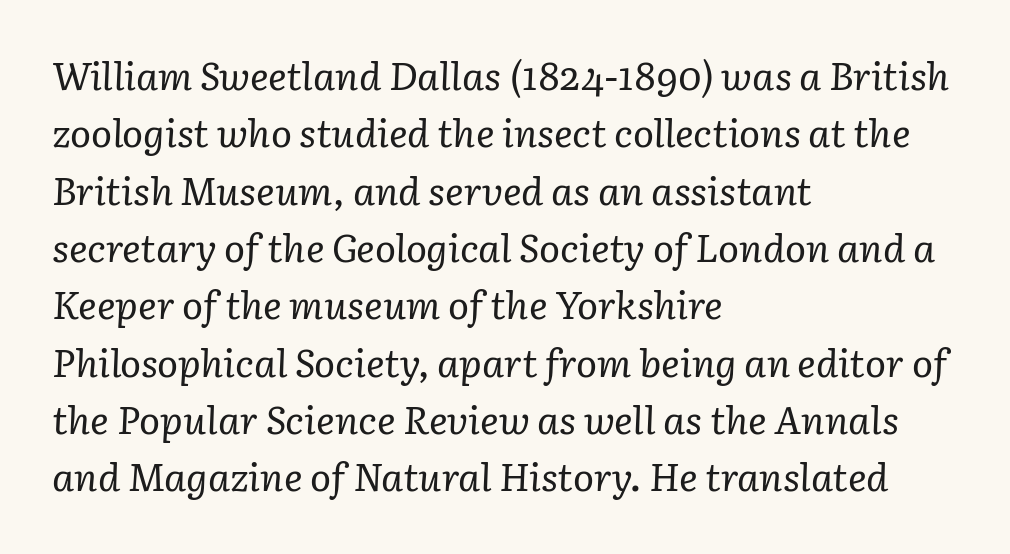
The image shows 39 px regular-weight serif type, italic (leaning right); set left-aligned, normal line spacing (1.47x), normal letter spacing, not underlined; low stroke contrast and a medium x-height.
